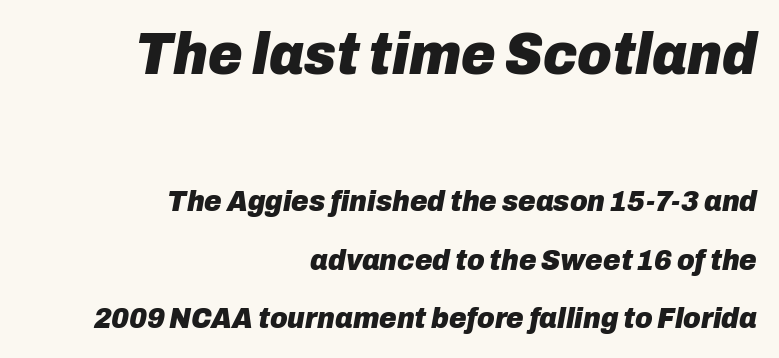
{"italic": "yes", "lean": "right", "slant_degrees": 10, "bold": "yes", "weight": "heavy", "width": "normal", "stroke_contrast": "low", "x_height": "medium", "monospaced": "no", "underline": "no", "align": "right", "line_spacing": "loose", "line_spacing_ratio": 1.95, "letter_spacing": "normal", "letter_spacing_em": 0.0, "larger_block": "first", "size_ratio": 1.97, "glyph_px": 59}
